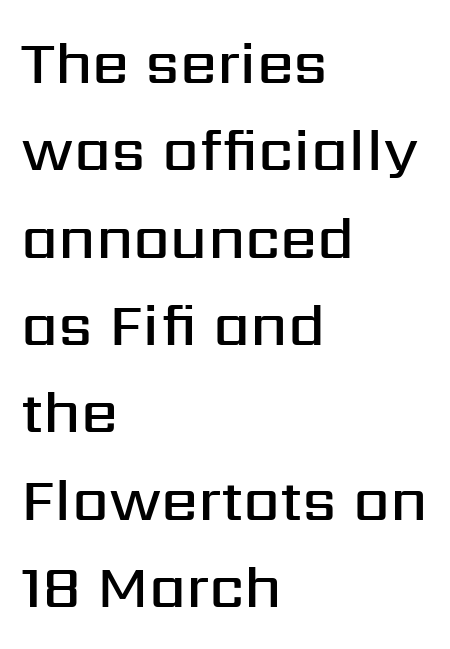
The image shows 59 px semibold sans-serif type, upright; set left-aligned, normal line spacing (1.48x), normal letter spacing, not underlined; medium stroke contrast and a medium x-height.
